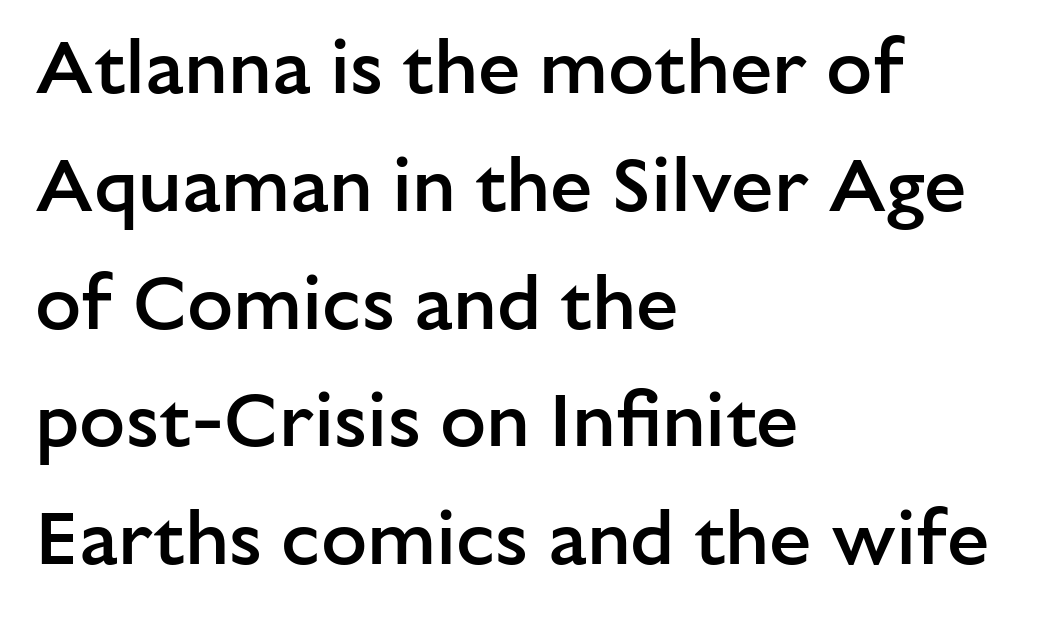
The image shows 76 px semibold sans-serif type, upright; set left-aligned, normal line spacing (1.55x), normal letter spacing, not underlined; low stroke contrast and a medium x-height.
